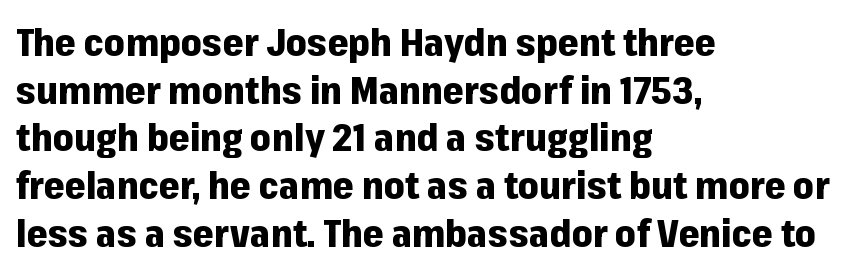
Q: Is the text bold? A: Yes.
Q: Is the text italic (slanted)? A: No, it is upright.
Q: Is the typeface a serif or a sans-serif typeface? A: Sans-serif.
Q: Is the text underlined? A: No.
Q: How is the paragraph aligned? A: Left-aligned.
Q: Is the spacing between letters normal or unusually wide? A: Normal.
Q: Is the spacing between lines tight, normal or loose? A: Normal.
Q: Width (condensed, normal, or wide)? A: Normal.
Q: Stroke contrast? A: Low.
Q: x-height? A: Medium.
Q: Monospaced? A: No.
